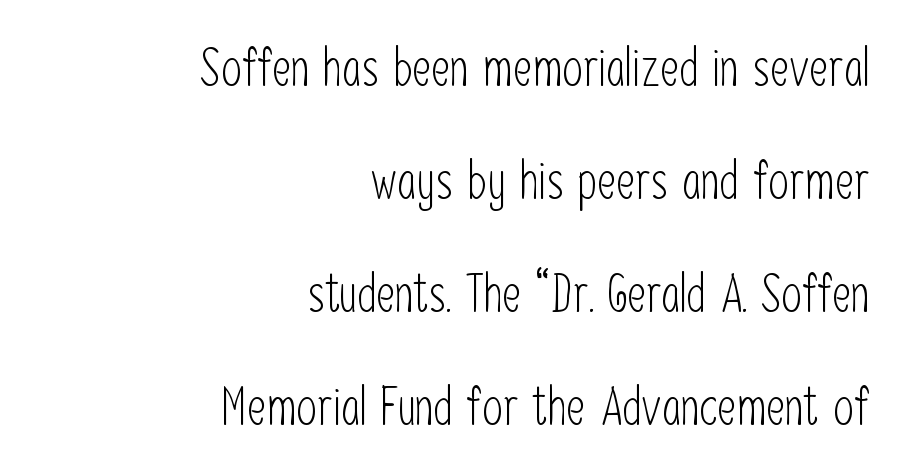
{"serif": "no", "italic": "no", "bold": "no", "weight": "light", "width": "condensed", "stroke_contrast": "low", "x_height": "medium", "monospaced": "no", "underline": "no", "align": "right", "line_spacing": "loose", "line_spacing_ratio": 2.17, "letter_spacing": "normal", "letter_spacing_em": 0.0, "glyph_px": 52}
